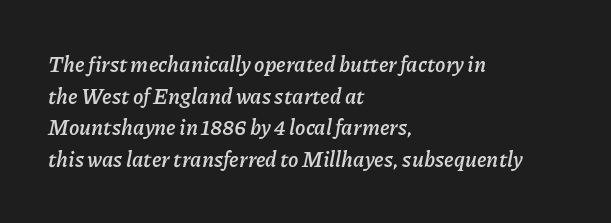
{"italic": "yes", "lean": "right", "slant_degrees": 11, "bold": "yes", "underline": "no", "align": "left", "line_spacing": "normal", "line_spacing_ratio": 1.51, "letter_spacing": "normal", "letter_spacing_em": 0.0, "glyph_px": 21}
